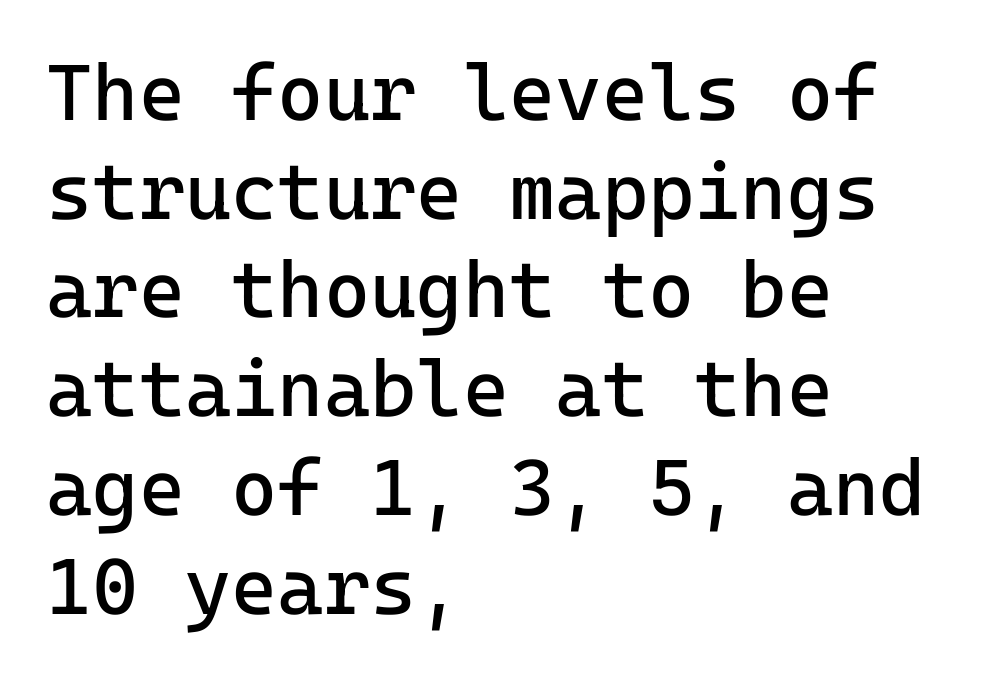
The characters are drawn with everyday or finer stroke widths. Lines of text with bare space underneath. Does the copy run flush right? No — it runs flush left. Examine the stroke ends and you'll find no serifs. Quick note: interline space is typical. This sample uses plain, unmodified letter spacing.
